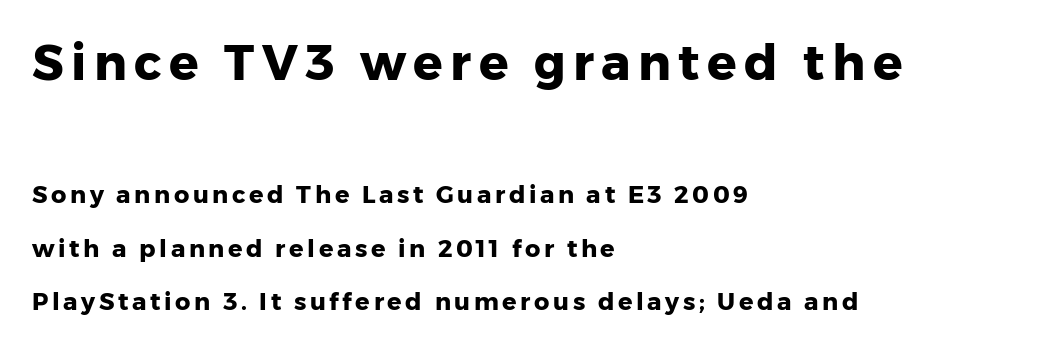
Q: Is the text bold? A: Yes.
Q: Is the text italic (slanted)? A: No, it is upright.
Q: Is the typeface a serif or a sans-serif typeface? A: Sans-serif.
Q: Is the text underlined? A: No.
Q: How is the paragraph aligned? A: Left-aligned.
Q: Is the spacing between lines tight, normal or loose? A: Loose.
Q: Which block of text is set in a larger size, the first (top) or the second (bottom)? A: The first (top) one.
Q: Width (condensed, normal, or wide)? A: Normal.
Q: Stroke contrast? A: Low.
Q: x-height? A: Medium.
Q: Monospaced? A: No.
